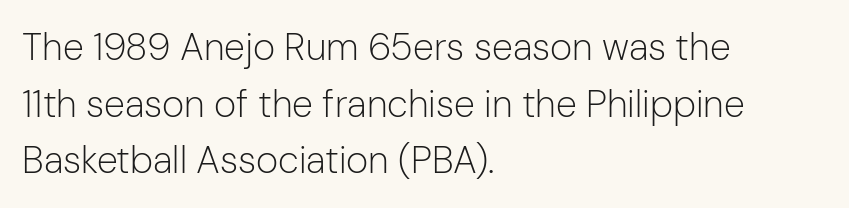
The image shows 38 px light sans-serif type, upright; set left-aligned, normal line spacing (1.49x), normal letter spacing, not underlined; low stroke contrast and a medium x-height.
